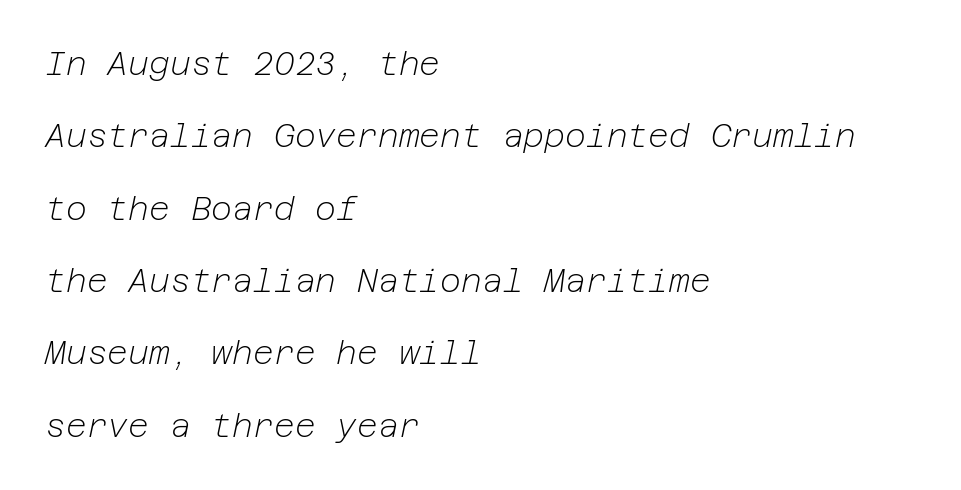
Inter-character spacing is left at the font's built-in metrics. Weight class: somewhere from thin through regular. Leading is clearly above the norm, producing a sparse column. If you drew a line through each stem, it would be angled.
